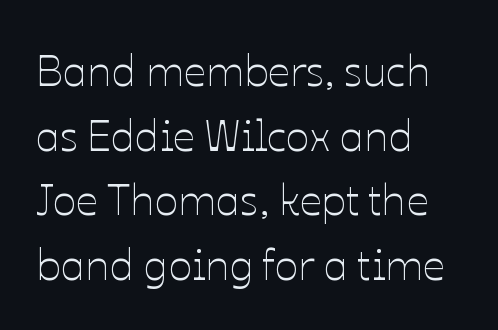
The passage shown is typed in a proportional face where columns would drift. Vertical stems look standard width or narrower in stroke. The letters sit at their default tracking, neither squeezed nor spread. Upright lettering throughout. Nobody drew a line under any word here. This rendering uses left alignment, leaving the right contour irregular.
